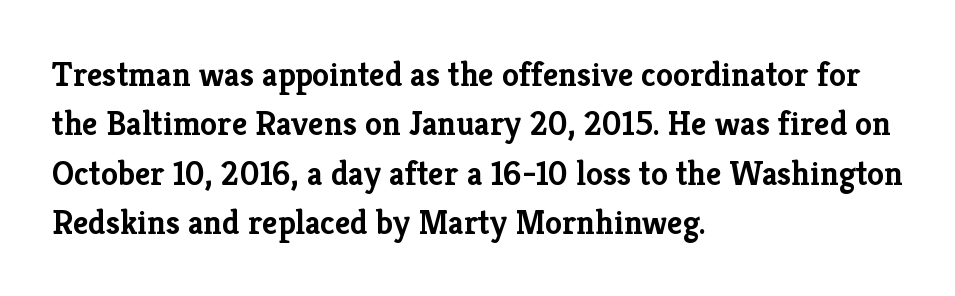
Does the lettering tilt? It doesn't — this is upright. In terms of weight, the rendering is a true, heavy bold. Leading: standard. Type style note: has serifs. Underline: absent.
